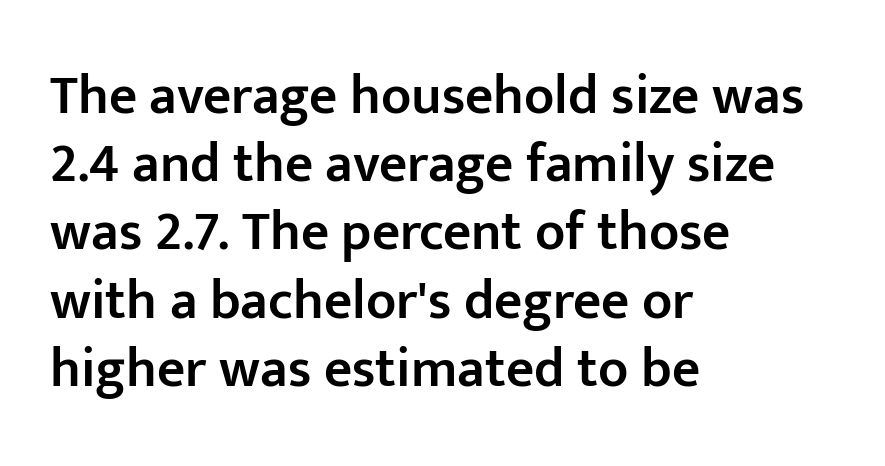
{"serif": "no", "italic": "no", "bold": "semi", "weight": "semibold", "width": "normal", "stroke_contrast": "low", "x_height": "medium", "monospaced": "no", "underline": "no", "align": "left", "line_spacing_ratio": 1.24, "letter_spacing": "normal", "letter_spacing_em": 0.0, "glyph_px": 55}
